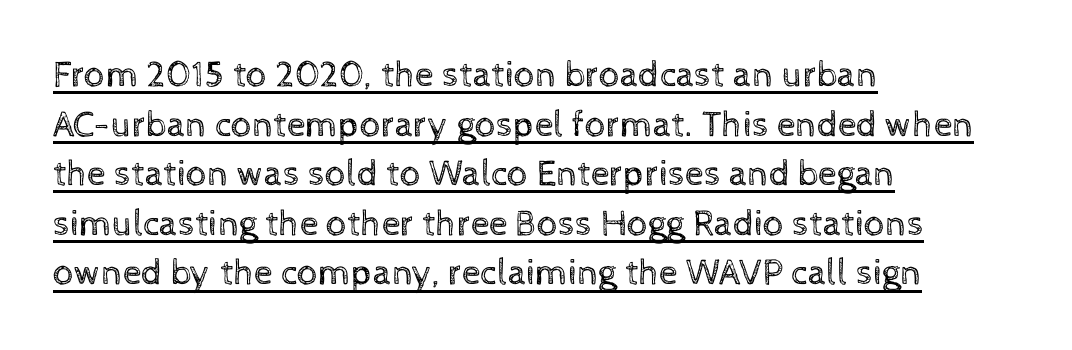
This reads as an unemphasized weight, regular at the heaviest. Vertically, the passage feels balanced, rows spaced as you'd expect. Is this a fixed-width face? No — the glyphs have proportional, varying widths. Nothing unusual about the tracking: characters are spaced as the font intends. All the whitespace from short lines collects on the right.
